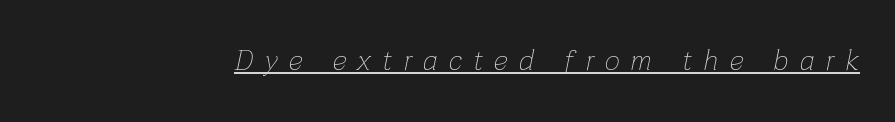
Q: Is the text bold? A: No.
Q: Is the text italic (slanted)? A: Yes, it leans right by about 12 degrees.
Q: Is the text underlined? A: Yes.
Q: Is the spacing between letters normal or unusually wide? A: Unusually wide.
Q: Width (condensed, normal, or wide)? A: Normal.
Q: Stroke contrast? A: Low.
Q: x-height? A: Medium.
Q: Monospaced? A: No.
